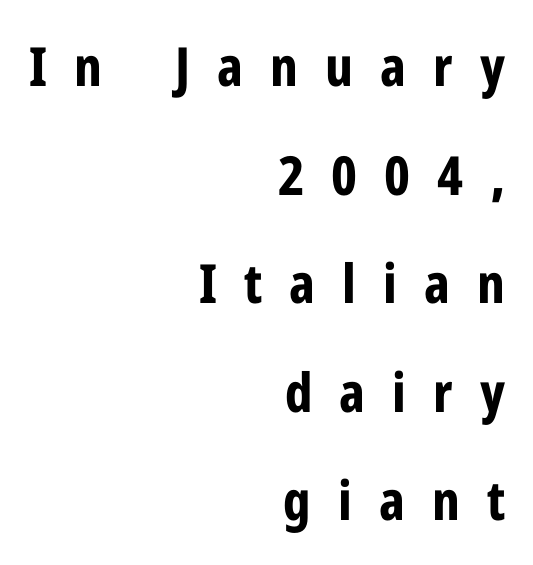
The image shows 54 px bold, condensed sans-serif type, upright; set right-aligned, loose line spacing (2.01x), unusually wide letter spacing (+0.5 em), not underlined; low stroke contrast and a medium x-height.
